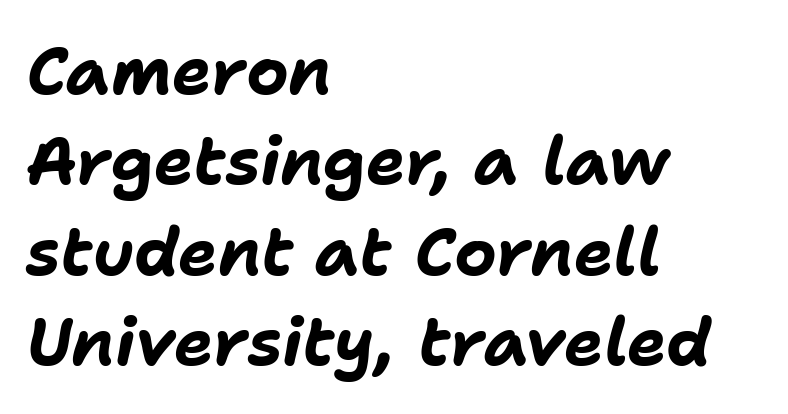
{"italic": "yes", "lean": "right", "slant_degrees": 11, "bold": "yes", "weight": "bold", "width": "normal", "stroke_contrast": "low", "x_height": "medium", "monospaced": "no", "underline": "no", "align": "left", "line_spacing": "normal", "line_spacing_ratio": 1.37, "letter_spacing": "normal", "letter_spacing_em": 0.0, "glyph_px": 66}
